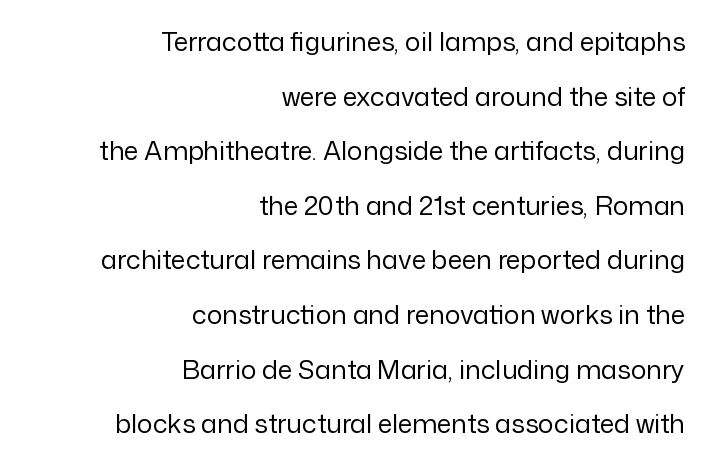
{"italic": "no", "bold": "no", "underline": "no", "align": "right", "line_spacing": "loose", "line_spacing_ratio": 2.1, "letter_spacing": "normal", "letter_spacing_em": 0.0, "glyph_px": 26}
